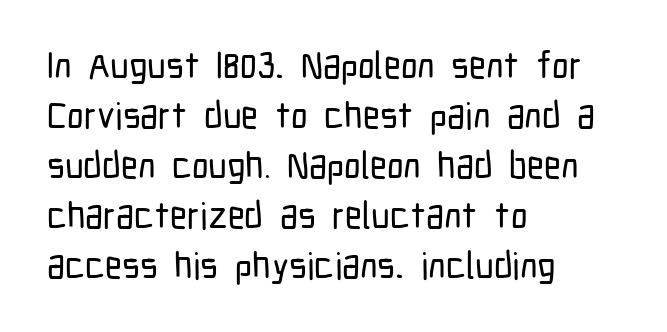
Does extra space separate the letters? No, they use regular spacing. A student would call this left alignment; a typographer would say flush left, rag right. This is roman type, the default non-slanted kind. The lines sit at an ordinary, default distance from one another.
